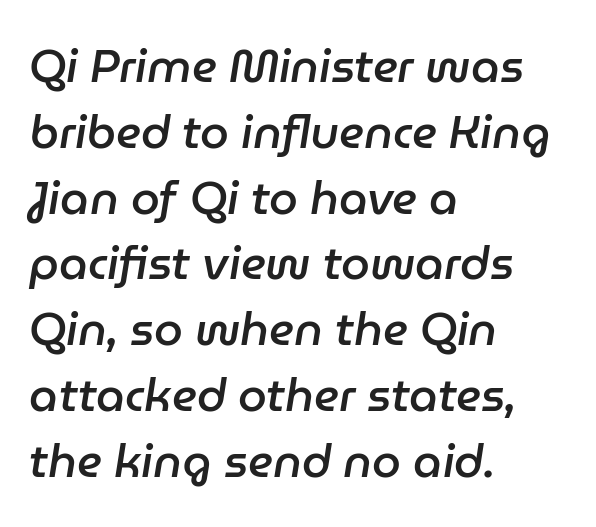
{"italic": "yes", "lean": "right", "slant_degrees": 9, "bold": "semi", "weight": "semibold", "width": "normal", "stroke_contrast": "low", "x_height": "medium", "monospaced": "no", "underline": "no", "align": "left", "line_spacing": "normal", "line_spacing_ratio": 1.43, "letter_spacing": "normal", "letter_spacing_em": 0.0, "glyph_px": 46}
